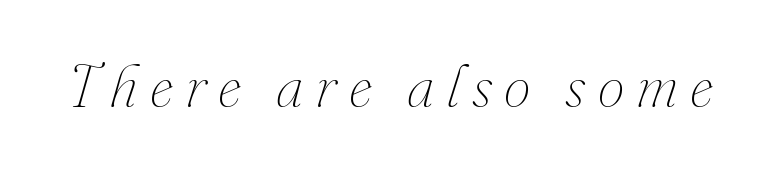
The image shows 60 px thin type, italic (leaning right); set unusually wide letter spacing (+0.2 em), not underlined; medium stroke contrast and a small x-height.
